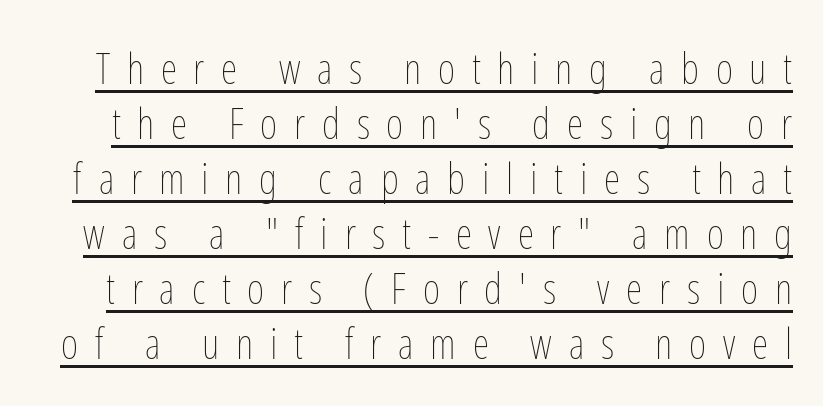
The image shows 42 px thin, condensed type, upright; set normal line spacing (1.31x), unusually wide letter spacing (+0.4 em), underlined; low stroke contrast and a medium x-height.
